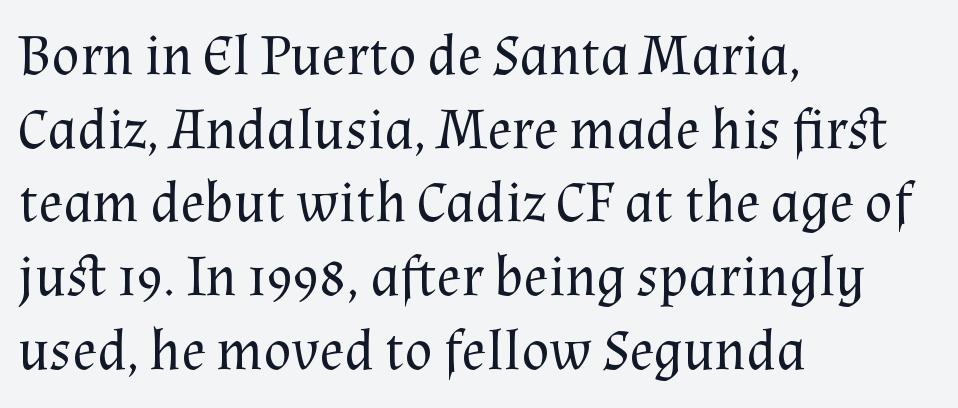
No letter is thick-stroked: the sample isn't bold. Interline gaps are of average width in this sample. The specimen reads as upright at a glance. You could not count columns in this text — the font is proportionally spaced. If you drew a ruler down the left edge, every line would touch it.
